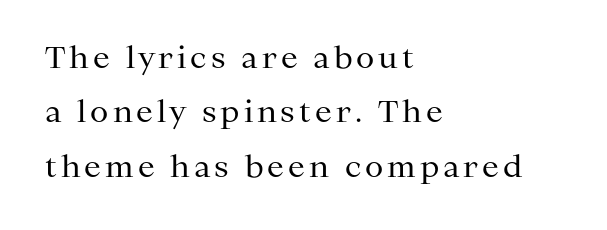
Q: Is the text bold? A: No.
Q: Is the text italic (slanted)? A: No, it is upright.
Q: Is the typeface a serif or a sans-serif typeface? A: Serif.
Q: Is the text underlined? A: No.
Q: How is the paragraph aligned? A: Left-aligned.
Q: Width (condensed, normal, or wide)? A: Normal.
Q: Stroke contrast? A: Medium.
Q: x-height? A: Medium.
Q: Monospaced? A: No.
